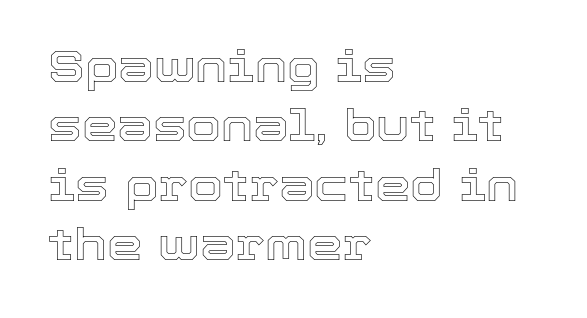
Q: Is the text italic (slanted)? A: No, it is upright.
Q: Is the text underlined? A: No.
Q: How is the paragraph aligned? A: Left-aligned.
Q: Is the spacing between letters normal or unusually wide? A: Normal.
Q: Is the spacing between lines tight, normal or loose? A: Normal.
Q: Width (condensed, normal, or wide)? A: Normal.
Q: x-height? A: Medium.
Q: Monospaced? A: No.
